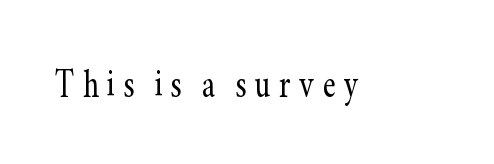
{"serif": "yes", "italic": "no", "bold": "no", "weight": "light", "width": "condensed", "stroke_contrast": "low", "x_height": "small", "monospaced": "no", "underline": "no", "glyph_px": 45}
